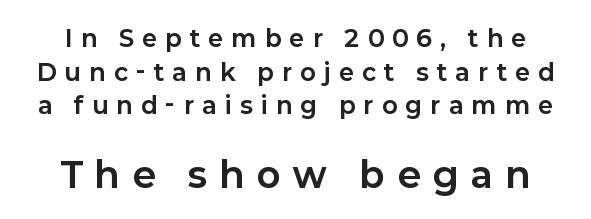
The image shows 35 px bold sans-serif type, upright; set normal line spacing (1.46x), unusually wide letter spacing (+0.37 em), not underlined; the second (bottom) block is 1.52x larger; low stroke contrast and a medium x-height.
